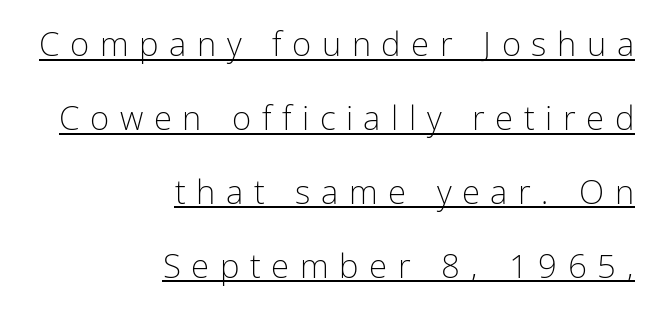
The image shows 33 px light sans-serif type, upright; set right-aligned, loose line spacing (2.24x), unusually wide letter spacing (+0.32 em), underlined; low stroke contrast and a medium x-height.
